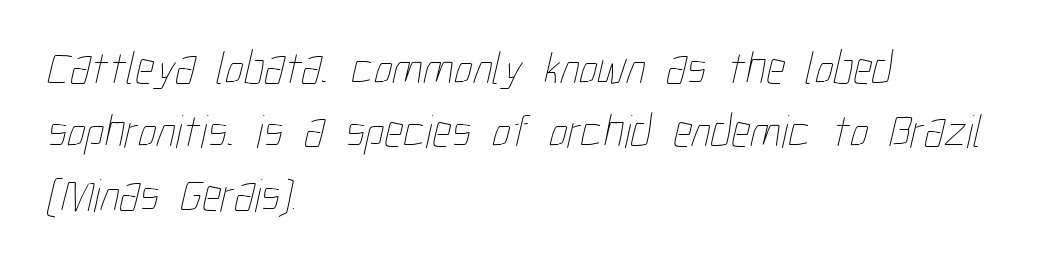
Q: Is the text bold? A: No.
Q: Is the text underlined? A: No.
Q: How is the paragraph aligned? A: Left-aligned.
Q: Is the spacing between letters normal or unusually wide? A: Normal.
Q: Is the spacing between lines tight, normal or loose? A: Normal.
Q: Width (condensed, normal, or wide)? A: Condensed.
Q: Stroke contrast? A: Low.
Q: x-height? A: Medium.
Q: Monospaced? A: No.
